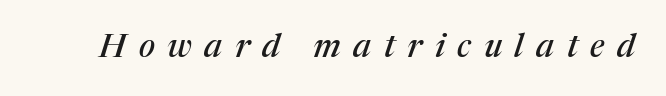
You could not count columns in this text — the font is proportionally spaced. Decoration check: the copy has no underline. Students, note that the glyphs here are deliberately spaced far apart. Small tapered or slab feet sit at the stroke ends, so this counts as serif.
